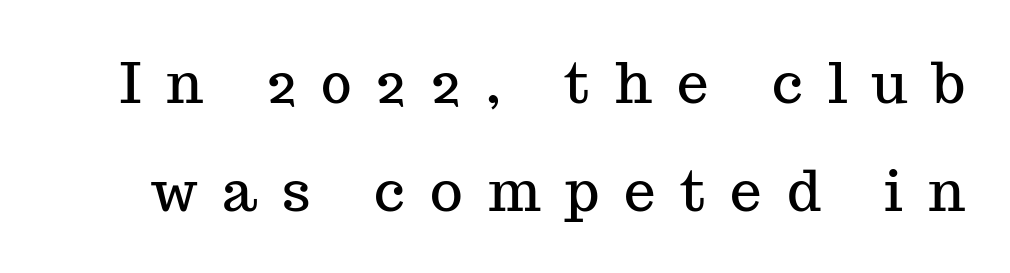
{"serif": "yes", "italic": "no", "width": "normal", "stroke_contrast": "medium", "x_height": "medium", "monospaced": "no", "underline": "no", "line_spacing": "loose", "line_spacing_ratio": 1.93, "letter_spacing": "wide", "letter_spacing_em": 0.45, "glyph_px": 56}
